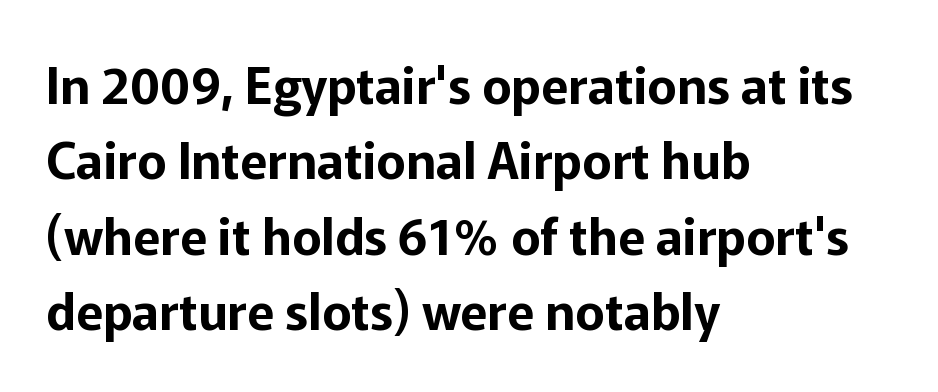
Q: Is the text italic (slanted)? A: No, it is upright.
Q: Is the typeface a serif or a sans-serif typeface? A: Sans-serif.
Q: Is the text underlined? A: No.
Q: How is the paragraph aligned? A: Left-aligned.
Q: Is the spacing between letters normal or unusually wide? A: Normal.
Q: Is the spacing between lines tight, normal or loose? A: Normal.
Q: Width (condensed, normal, or wide)? A: Normal.
Q: Stroke contrast? A: Low.
Q: x-height? A: Medium.
Q: Monospaced? A: No.
